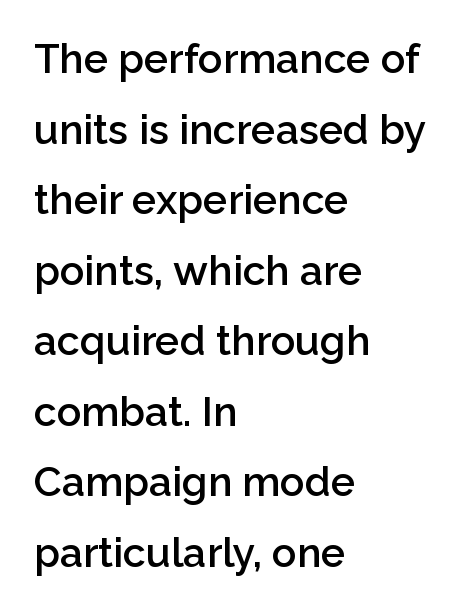
The image shows 41 px semibold sans-serif type, upright; set left-aligned, line spacing 1.72x, normal letter spacing, not underlined; low stroke contrast and a medium x-height.
